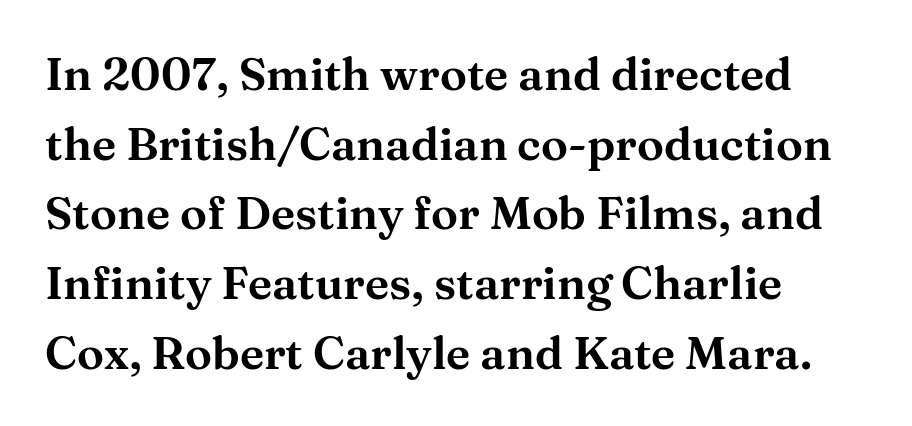
Looks like regular typesetting: each glyph gets only the width it needs. How are the letters spaced? Ordinarily, with no added tracking. Interline gaps are of average width in this sample. Each row of text sits above clean, open space. Old-style or modern, the face here clearly has serifs.
